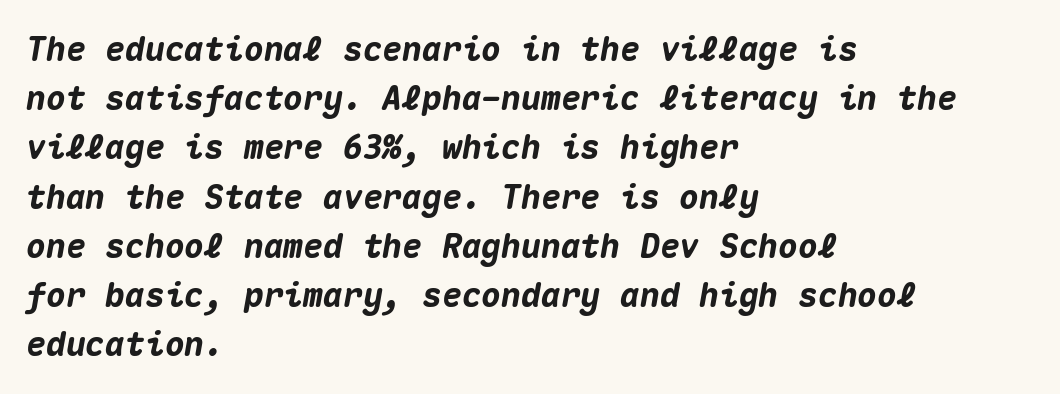
The vertical gap from one line to the next is medium. You could call the tracking neutral — neither tight nor loose. The rendering uses typewriter-style spacing with identical character cells. On the weight axis this lands at bold, roughly 700. It's the slanting kind of type.
